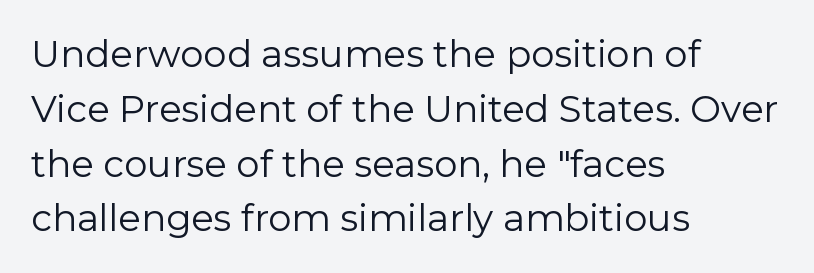
The image shows 37 px regular-weight sans-serif type, upright; set left-aligned, normal line spacing (1.48x), normal letter spacing, not underlined; low stroke contrast and a medium x-height.
